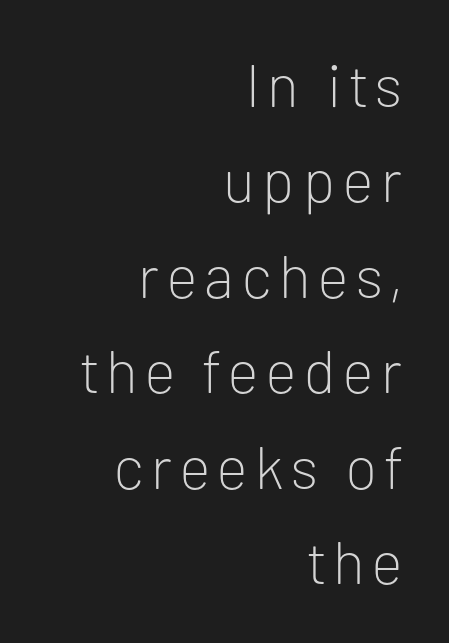
The line-height multiplier appears to be the usual default. No extra ink here — the face is not bold. Looks like regular typesetting: each glyph gets only the width it needs. This rendering uses right alignment, leaving the left contour irregular.
